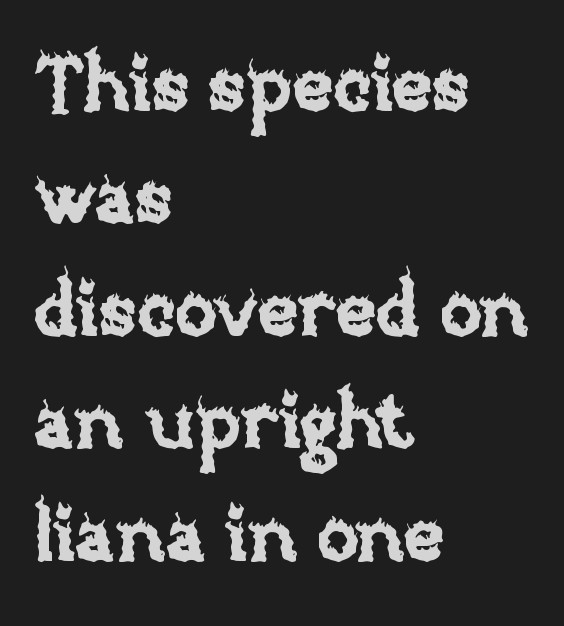
This block has exactly the height ordinary leading produces. Characters follow at the spacing the type designer built in. The glyphs are unaccompanied by any horizontal stroke below them. Quick note: not italic, upright. A student would call this left alignment; a typographer would say flush left, rag right. The rendering uses natural spacing where letterforms have individual widths.
